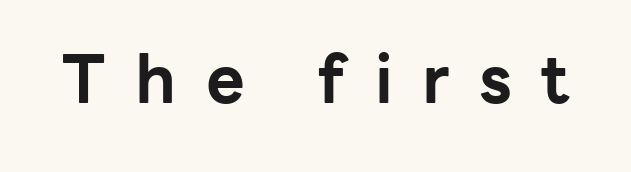
The baseline area is clear. Observe the wide spacing: letters keep a clear distance from each other. Each glyph is drawn with heavy, bold strokes. The rendering uses natural spacing where letterforms have individual widths.
